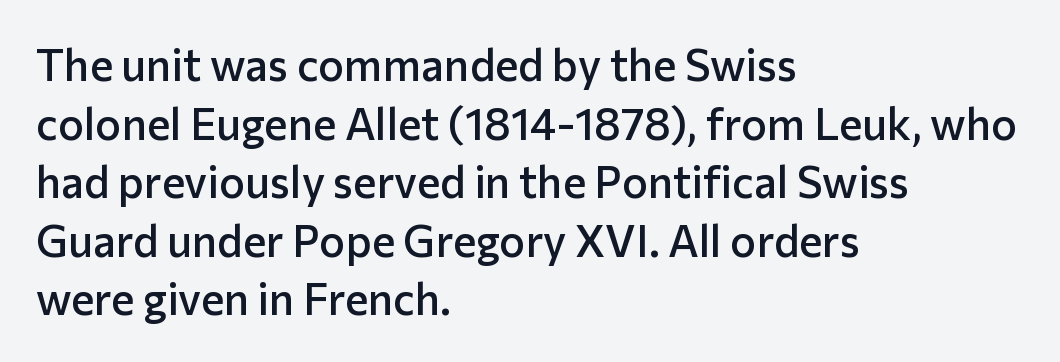
Q: Is the text bold? A: Semi-bold.
Q: Is the text italic (slanted)? A: No, it is upright.
Q: Is the typeface a serif or a sans-serif typeface? A: Sans-serif.
Q: Is the text underlined? A: No.
Q: How is the paragraph aligned? A: Left-aligned.
Q: Is the spacing between letters normal or unusually wide? A: Normal.
Q: Is the spacing between lines tight, normal or loose? A: Normal.
Q: Width (condensed, normal, or wide)? A: Normal.
Q: Stroke contrast? A: Low.
Q: x-height? A: Medium.
Q: Monospaced? A: No.
